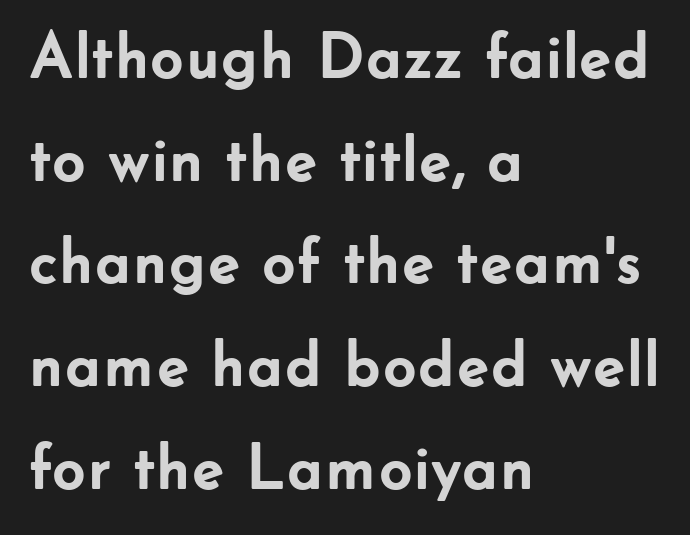
Q: Is the text bold? A: Yes.
Q: Is the text italic (slanted)? A: No, it is upright.
Q: Is the typeface a serif or a sans-serif typeface? A: Sans-serif.
Q: Is the text underlined? A: No.
Q: How is the paragraph aligned? A: Left-aligned.
Q: Is the spacing between letters normal or unusually wide? A: Normal.
Q: Is the spacing between lines tight, normal or loose? A: Normal.
Q: Width (condensed, normal, or wide)? A: Normal.
Q: Stroke contrast? A: Low.
Q: x-height? A: Small.
Q: Monospaced? A: No.
